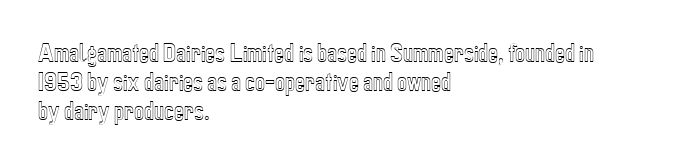
The image shows 21 px text type, upright; set left-aligned, normal line spacing (1.39x), normal letter spacing, not underlined.
